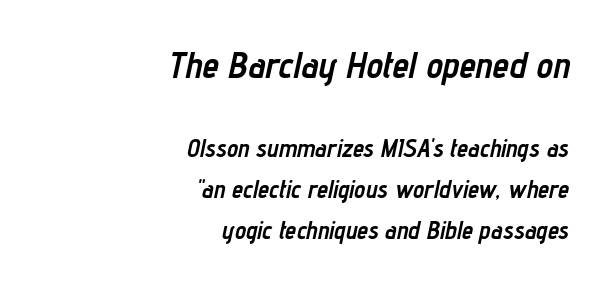
The image shows 37 px semibold, condensed type, italic (leaning right); set right-aligned, normal line spacing (1.64x), normal letter spacing, not underlined; the first (top) block is 1.48x larger; low stroke contrast and a medium x-height.
